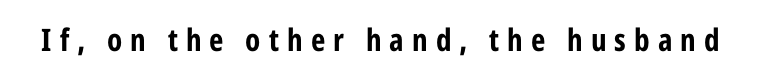
{"serif": "no", "italic": "no", "bold": "yes", "weight": "bold", "width": "condensed", "stroke_contrast": "low", "x_height": "medium", "monospaced": "no", "underline": "no", "letter_spacing": "wide", "letter_spacing_em": 0.26, "glyph_px": 31}
